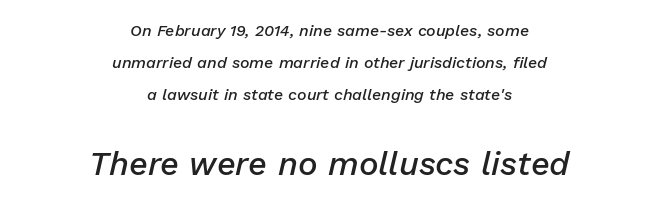
{"italic": "yes", "lean": "right", "slant_degrees": 13, "bold": "semi", "weight": "semibold", "width": "normal", "stroke_contrast": "low", "x_height": "medium", "monospaced": "no", "underline": "no", "align": "center", "line_spacing": "loose", "line_spacing_ratio": 2.01, "letter_spacing": "normal", "letter_spacing_em": 0.0, "larger_block": "second", "size_ratio": 2.06, "glyph_px": 33}
